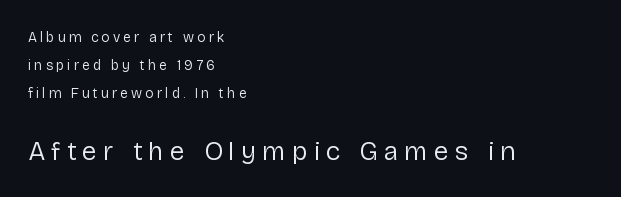
Here the glyphs are tracked loosely, breaking word shapes into spaced letters. Whoever set this chose breathing room over compactness in the vertical rhythm. Horizontally, the lines are justified to the leading edge only. The type sits square on the baseline with zero lean. No heavy texture on the line: the type isn't bold.
